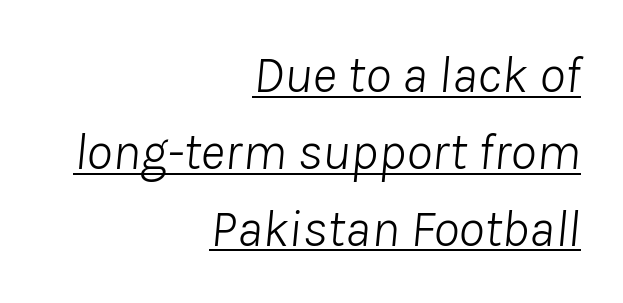
Note the varied advance widths — an 'i' is clearly narrower than an 'm'. Notice how the passage keeps a crisp vertical edge on the right only. The typesetter has applied underlining to the passage shown. Bold? No — there's no thickening of the strokes.
